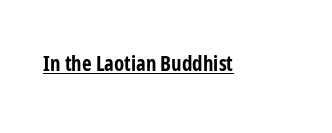
Emphasis is given by a line drawn under the lettering. Weight: bold. Honestly, the letter spacing is just normal — you wouldn't notice it. Is there any slant? The stems are plumb.
